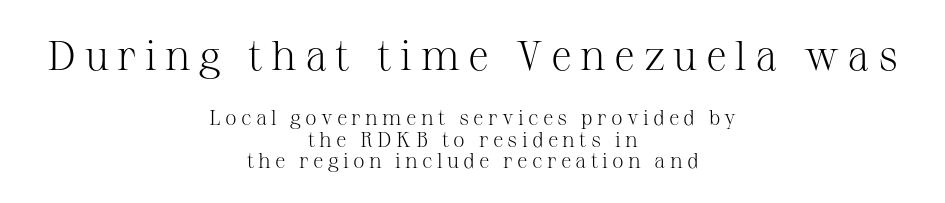
{"serif": "yes", "italic": "no", "bold": "no", "weight": "light", "width": "normal", "stroke_contrast": "medium", "x_height": "medium", "monospaced": "no", "underline": "no", "align": "center", "line_spacing": "tight", "line_spacing_ratio": 1.02, "letter_spacing": "wide", "letter_spacing_em": 0.2, "larger_block": "first", "size_ratio": 2.0, "glyph_px": 42}
